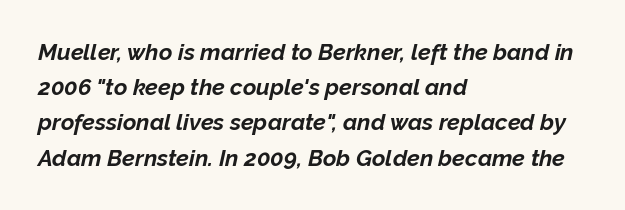
If you drew a ruler down the left edge, every line would touch it. There's an unmistakable incline to the writing here. The space between consecutive lines is moderate. The rendering keeps characters at their native spacing. A clean baseline with only descenders dipping below it.
